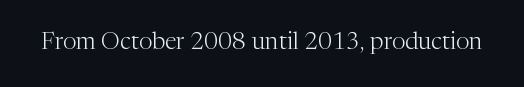
{"italic": "no", "bold": "no", "underline": "no", "letter_spacing": "normal", "letter_spacing_em": 0.0, "glyph_px": 24}
